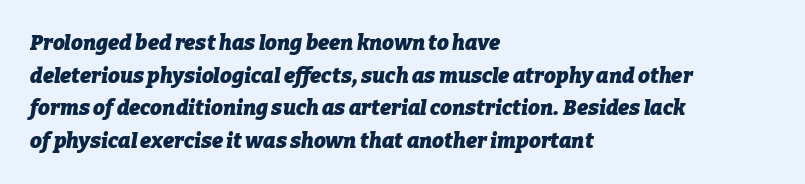
Q: Is the text bold? A: Yes.
Q: Is the text italic (slanted)? A: Yes, it leans right by about 9 degrees.
Q: Is the text underlined? A: No.
Q: How is the paragraph aligned? A: Left-aligned.
Q: Is the spacing between letters normal or unusually wide? A: Normal.
Q: Is the spacing between lines tight, normal or loose? A: Normal.
